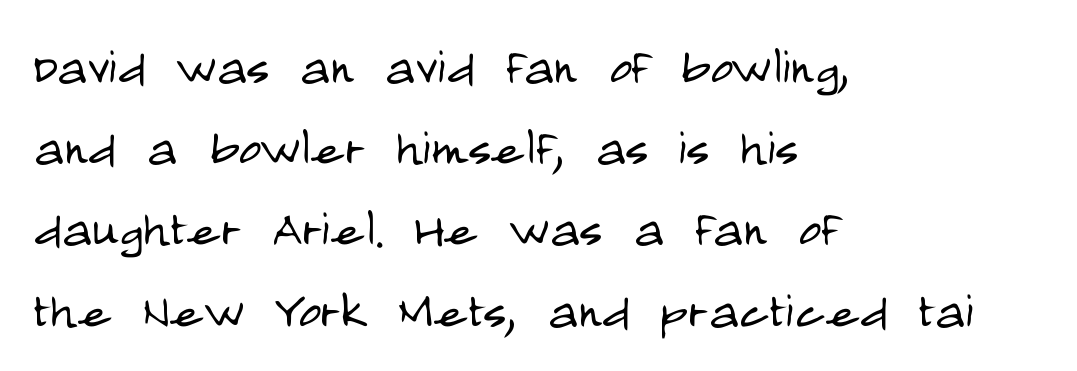
Letters rest on an invisible, unmarked baseline. The rendering anchors every line to the left-hand side. The face looks like a standard text weight, possibly lighter. Honestly, the row spacing looks completely unremarkable.
